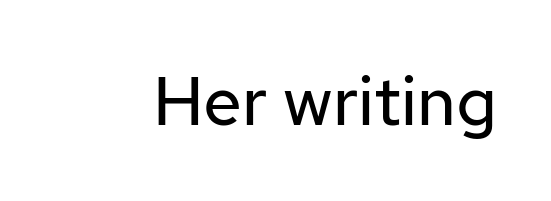
The image shows 69 px regular-weight sans-serif type, upright; set normal letter spacing, not underlined; low stroke contrast and a medium x-height.
